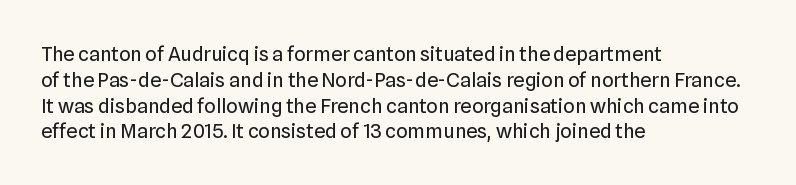
{"italic": "no", "bold": "no", "underline": "no", "align": "left", "line_spacing": "normal", "line_spacing_ratio": 1.29, "letter_spacing": "normal", "letter_spacing_em": 0.0, "glyph_px": 20}
